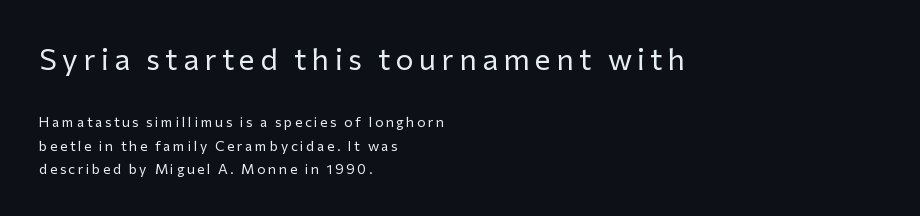
{"serif": "no", "italic": "no", "bold": "no", "weight": "regular", "width": "normal", "stroke_contrast": "low", "x_height": "medium", "monospaced": "no", "underline": "no", "align": "left", "line_spacing": "normal", "line_spacing_ratio": 1.65, "larger_block": "first", "size_ratio": 2.14, "glyph_px": 30}
